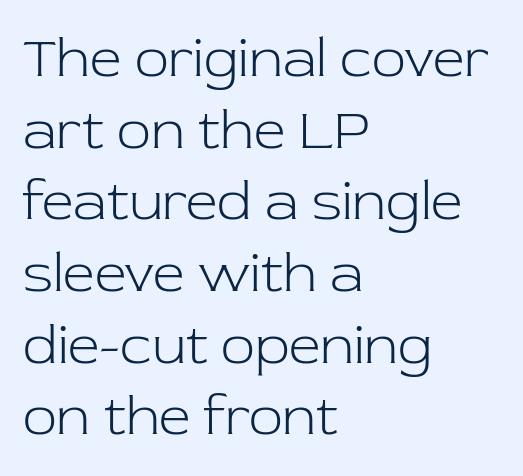
The image shows 56 px light serif type, upright; set left-aligned, normal line spacing (1.28x), normal letter spacing, not underlined; low stroke contrast and a medium x-height.
